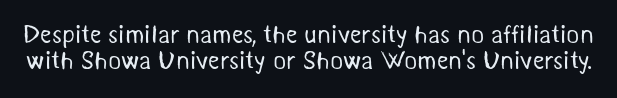
{"bold": "no", "underline": "no", "line_spacing": "tight", "line_spacing_ratio": 1.06, "letter_spacing": "normal", "letter_spacing_em": 0.0, "glyph_px": 25}
